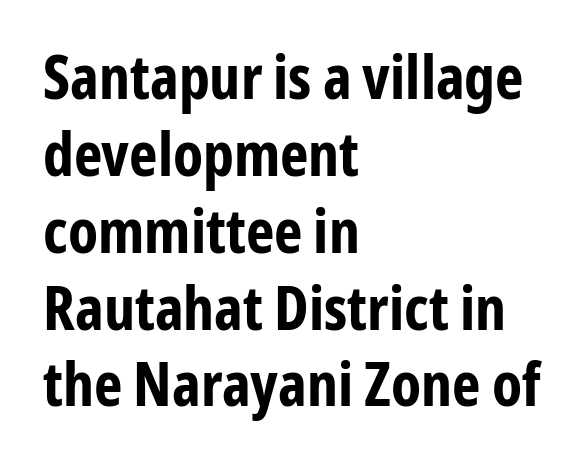
Q: Is the text bold? A: Yes.
Q: Is the text italic (slanted)? A: No, it is upright.
Q: Is the typeface a serif or a sans-serif typeface? A: Sans-serif.
Q: Is the text underlined? A: No.
Q: How is the paragraph aligned? A: Left-aligned.
Q: Is the spacing between letters normal or unusually wide? A: Normal.
Q: Is the spacing between lines tight, normal or loose? A: Normal.
Q: Width (condensed, normal, or wide)? A: Condensed.
Q: Stroke contrast? A: Low.
Q: x-height? A: Medium.
Q: Monospaced? A: No.
